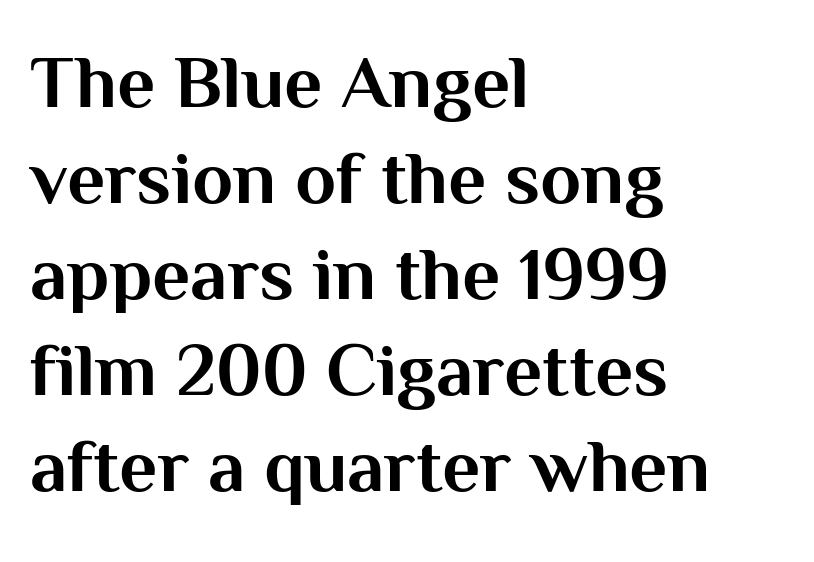
The tracking reads as untouched default to a designer's eye. Proportional: the letters do not fall into vertical columns. This is heavy type, rendered in bold. The characters display no serif detailing; their extremities are plain.
